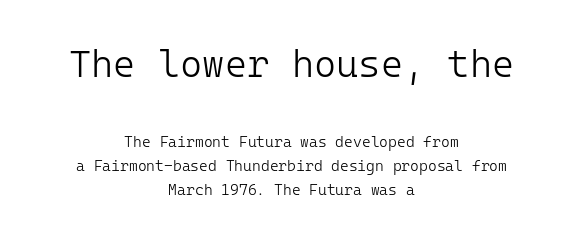
{"serif": "no", "italic": "no", "bold": "no", "weight": "light", "width": "normal", "stroke_contrast": "low", "x_height": "medium", "monospaced": "yes", "underline": "no", "align": "center", "line_spacing": "normal", "line_spacing_ratio": 1.61, "letter_spacing": "normal", "letter_spacing_em": 0.0, "larger_block": "first", "size_ratio": 2.53, "glyph_px": 38}
